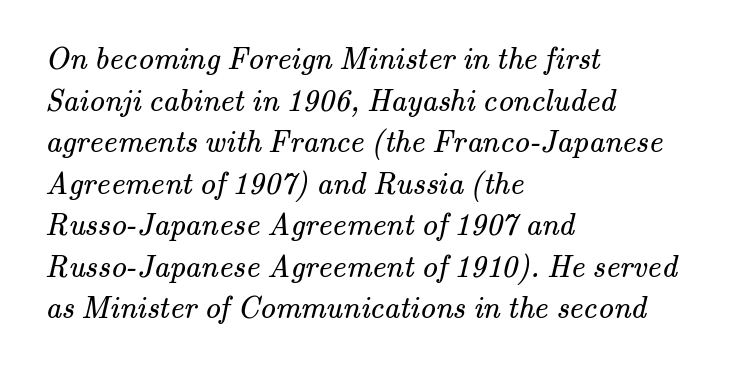
Q: Is the text bold? A: No.
Q: Is the typeface a serif or a sans-serif typeface? A: Serif.
Q: Is the text underlined? A: No.
Q: How is the paragraph aligned? A: Left-aligned.
Q: Is the spacing between letters normal or unusually wide? A: Normal.
Q: Is the spacing between lines tight, normal or loose? A: Normal.
Q: Width (condensed, normal, or wide)? A: Normal.
Q: Stroke contrast? A: Medium.
Q: x-height? A: Small.
Q: Monospaced? A: No.
